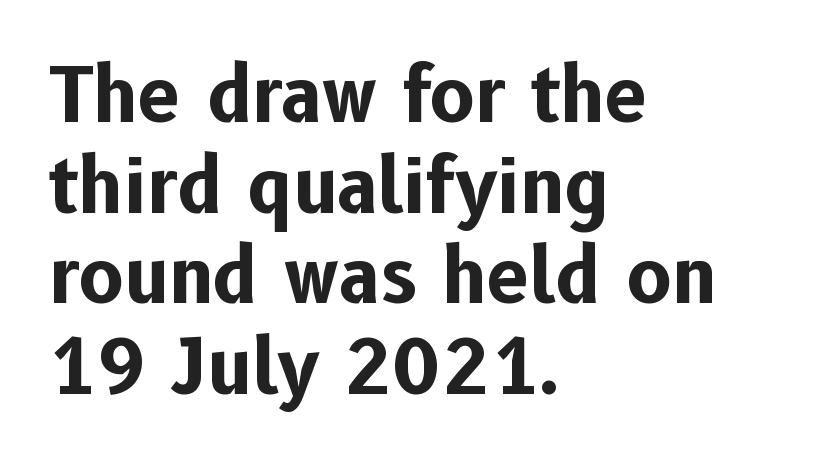
Q: Is the text bold? A: Yes.
Q: Is the text italic (slanted)? A: No, it is upright.
Q: Is the typeface a serif or a sans-serif typeface? A: Sans-serif.
Q: Is the text underlined? A: No.
Q: How is the paragraph aligned? A: Left-aligned.
Q: Is the spacing between letters normal or unusually wide? A: Normal.
Q: Width (condensed, normal, or wide)? A: Normal.
Q: Stroke contrast? A: Low.
Q: x-height? A: Medium.
Q: Monospaced? A: No.
